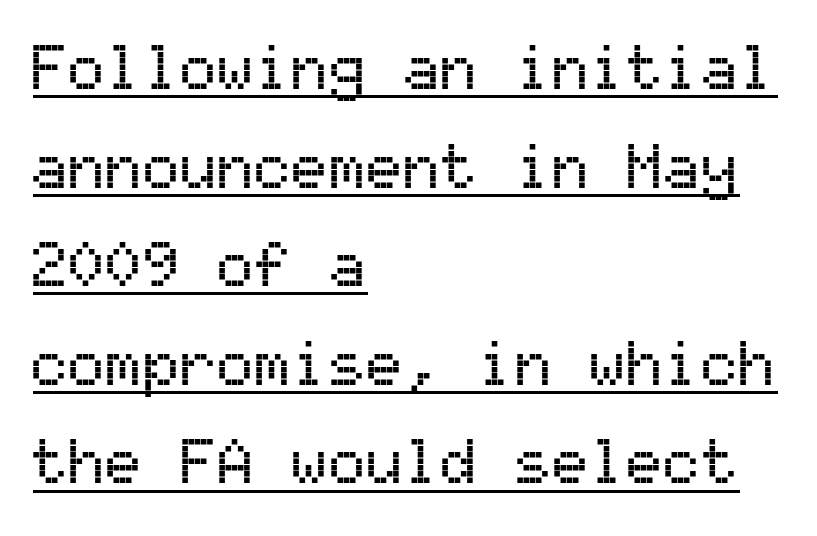
Q: Is the text italic (slanted)? A: No, it is upright.
Q: Is the typeface a serif or a sans-serif typeface? A: Sans-serif.
Q: Is the text underlined? A: Yes.
Q: How is the paragraph aligned? A: Left-aligned.
Q: Is the spacing between letters normal or unusually wide? A: Normal.
Q: Is the spacing between lines tight, normal or loose? A: Normal.
Q: Width (condensed, normal, or wide)? A: Normal.
Q: Stroke contrast? A: Medium.
Q: x-height? A: Medium.
Q: Monospaced? A: Yes.
